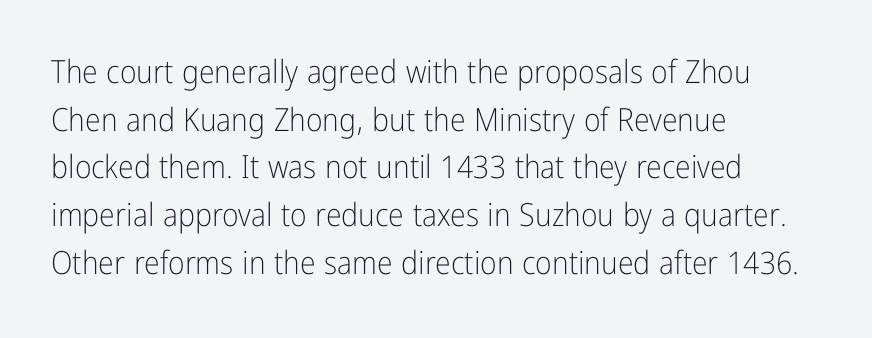
The image shows 32 px light, condensed sans-serif type, upright; set left-aligned, normal line spacing (1.49x), normal letter spacing, not underlined; low stroke contrast and a medium x-height.
